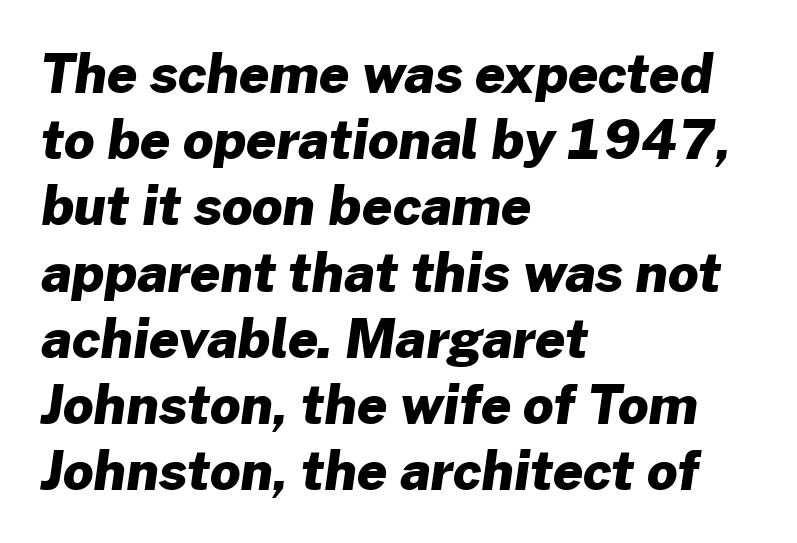
{"serif": "no", "bold": "yes", "weight": "heavy", "width": "normal", "stroke_contrast": "low", "x_height": "medium", "monospaced": "no", "underline": "no", "align": "left", "line_spacing": "normal", "line_spacing_ratio": 1.25, "letter_spacing": "normal", "letter_spacing_em": 0.0, "glyph_px": 53}
